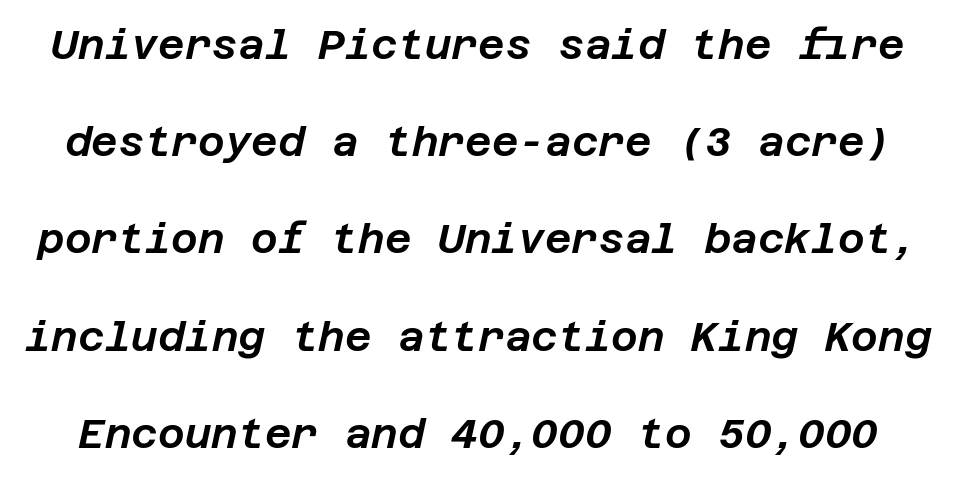
Regarding leading, the lines here are spaced well apart. The glyphs look as if they've been sheared to an angle. Compared with typical body copy, the letter spacing here is the same. Letters rest on an invisible, unmarked baseline.
